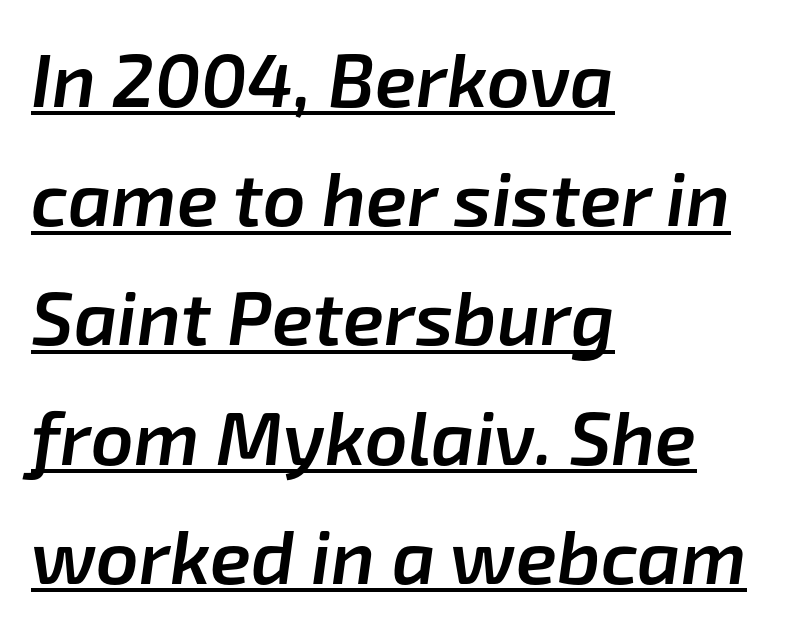
Q: Is the text bold? A: Semi-bold.
Q: Is the text italic (slanted)? A: Yes, it leans right by about 8 degrees.
Q: Is the text underlined? A: Yes.
Q: How is the paragraph aligned? A: Left-aligned.
Q: Is the spacing between letters normal or unusually wide? A: Normal.
Q: Is the spacing between lines tight, normal or loose? A: Normal.
Q: Width (condensed, normal, or wide)? A: Normal.
Q: Stroke contrast? A: Low.
Q: x-height? A: Medium.
Q: Monospaced? A: No.
